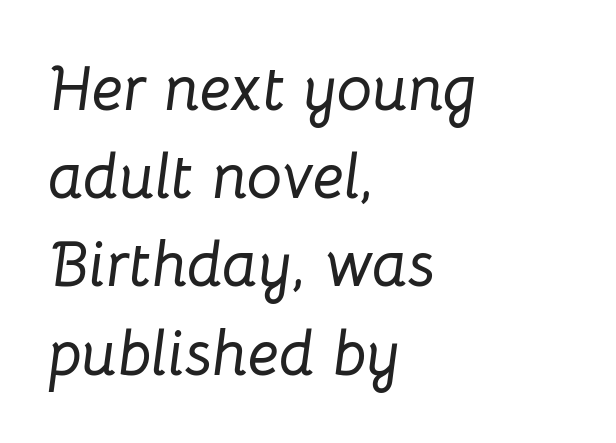
Horizontal alignment here is leftward, the default for most running prose. Think of a printed novel: that variable character pitch is what you see here. Nothing unusual about the tracking: characters are spaced as the font intends. The strip under each line holds only bare page.
